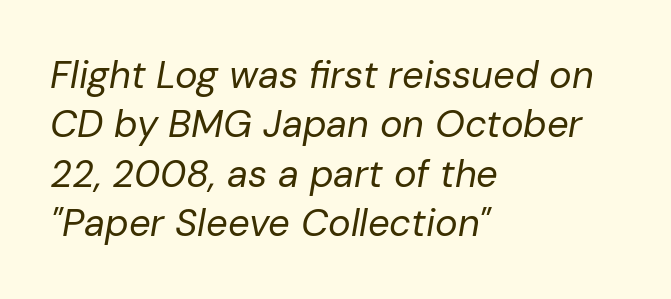
The rendering uses natural spacing where letterforms have individual widths. Is there much room between lines? A standard amount, neither cramped nor airy. This rendering leaves character spacing at its baseline value. If you drew a line through each stem, it would be angled.
